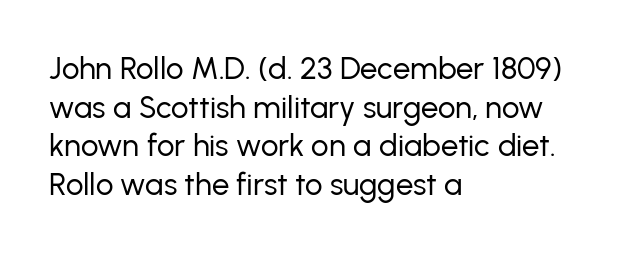
Typographically, this falls in the sans-serif category. Think of a printed novel: that variable character pitch is what you see here. Quick note: not italic, upright. Each word holds together tightly as a unit, with standard inter-letter gaps.
